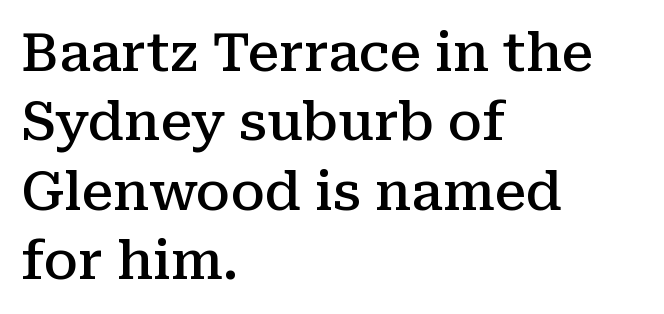
The gaps between neighbouring characters are ordinary and unremarkable. Teacher's note: observe the even left margin — that is flush-left alignment. You could not count columns in this text — the font is proportionally spaced. Set as a demibold, roughly 600 on the weight scale. Underline: absent.
